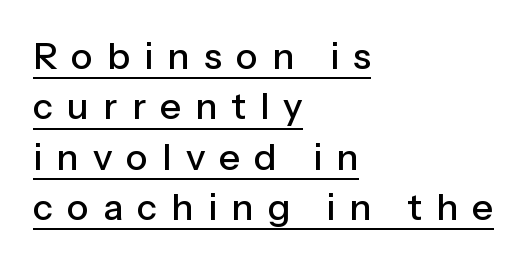
{"serif": "no", "italic": "no", "width": "normal", "stroke_contrast": "low", "x_height": "medium", "monospaced": "no", "underline": "yes", "align": "left", "line_spacing": "normal", "line_spacing_ratio": 1.36, "letter_spacing": "wide", "letter_spacing_em": 0.38, "glyph_px": 37}
